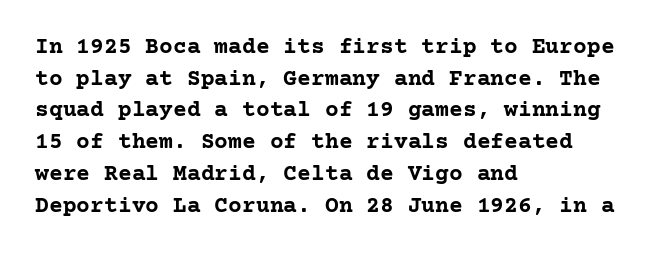
{"italic": "no", "bold": "yes", "underline": "no", "align": "left", "line_spacing": "normal", "line_spacing_ratio": 1.38, "letter_spacing": "normal", "letter_spacing_em": 0.0, "glyph_px": 23}
